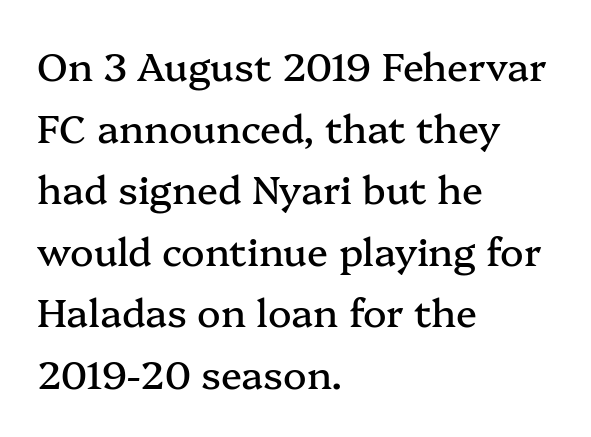
The image shows 39 px serif type, upright; set left-aligned, normal line spacing (1.58x), normal letter spacing, not underlined; medium stroke contrast and a medium x-height.
